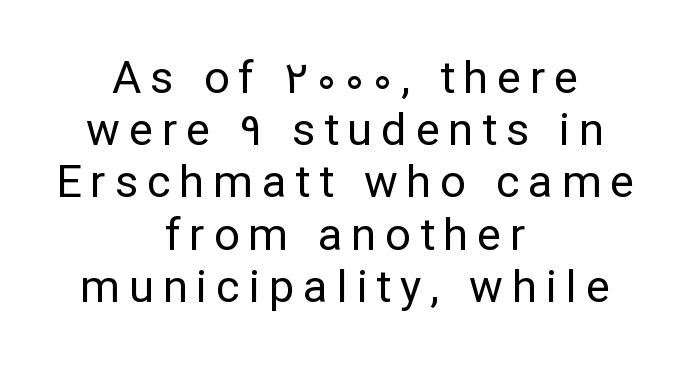
Q: Is the text bold? A: No.
Q: Is the text italic (slanted)? A: No, it is upright.
Q: Is the typeface a serif or a sans-serif typeface? A: Sans-serif.
Q: Is the text underlined? A: No.
Q: How is the paragraph aligned? A: Centered.
Q: Is the spacing between letters normal or unusually wide? A: Unusually wide.
Q: Width (condensed, normal, or wide)? A: Normal.
Q: Stroke contrast? A: Low.
Q: x-height? A: Medium.
Q: Monospaced? A: No.
